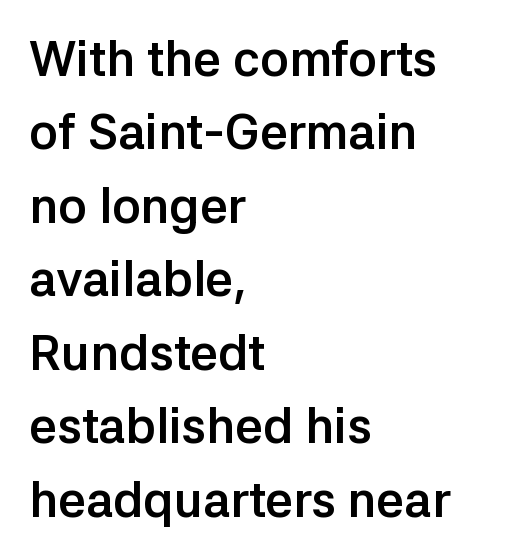
This sample uses an upright cut, with every glyph sitting square on the baseline. What weight is shown? A full bold with thick strokes. You could call the tracking neutral — neither tight nor loose. The space directly below the letters is spotless.
